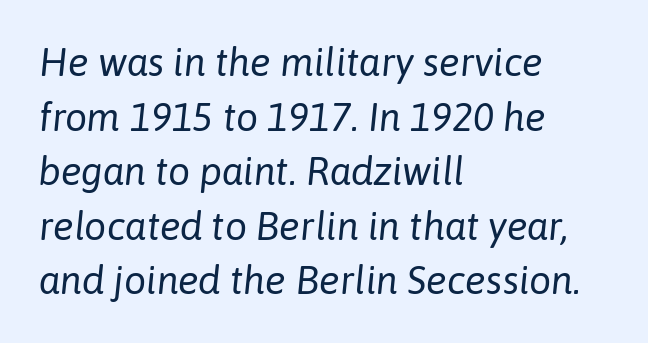
The image shows 39 px regular-weight type, italic (leaning right); set left-aligned, normal line spacing (1.4x), normal letter spacing, not underlined; low stroke contrast and a medium x-height.
